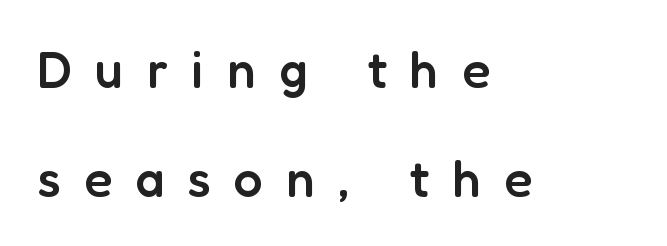
The image shows 51 px semibold sans-serif type, upright; set left-aligned, loose line spacing (2.13x), unusually wide letter spacing (+0.46 em), not underlined; low stroke contrast and a medium x-height.
